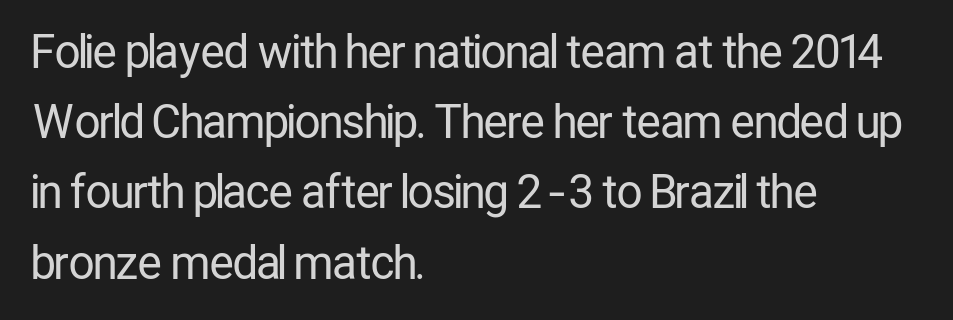
{"serif": "no", "italic": "no", "bold": "no", "weight": "regular", "width": "condensed", "stroke_contrast": "low", "x_height": "medium", "monospaced": "no", "underline": "no", "align": "left", "line_spacing": "normal", "line_spacing_ratio": 1.56, "letter_spacing": "normal", "letter_spacing_em": 0.0, "glyph_px": 45}
